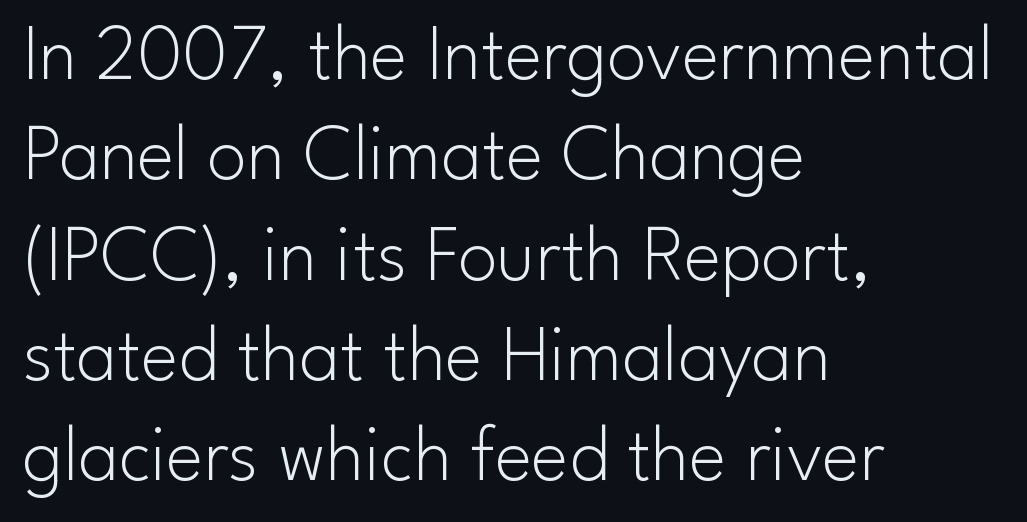
Q: Is the text bold? A: No.
Q: Is the text italic (slanted)? A: No, it is upright.
Q: Is the typeface a serif or a sans-serif typeface? A: Sans-serif.
Q: Is the text underlined? A: No.
Q: How is the paragraph aligned? A: Left-aligned.
Q: Is the spacing between letters normal or unusually wide? A: Normal.
Q: Is the spacing between lines tight, normal or loose? A: Normal.
Q: Width (condensed, normal, or wide)? A: Normal.
Q: Stroke contrast? A: Low.
Q: x-height? A: Small.
Q: Monospaced? A: No.
